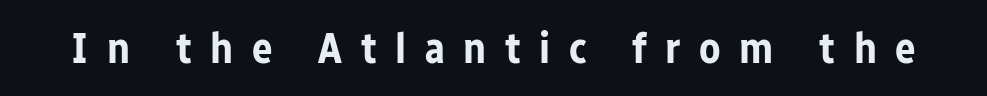
Beneath every word, the page is bare. Chunky letters — that's bold for sure. Every character sits straight up, as roman type does. The type is letterspaced generously, with wide tracking. Character widths vary here, with narrow letters taking less room than wide ones.
